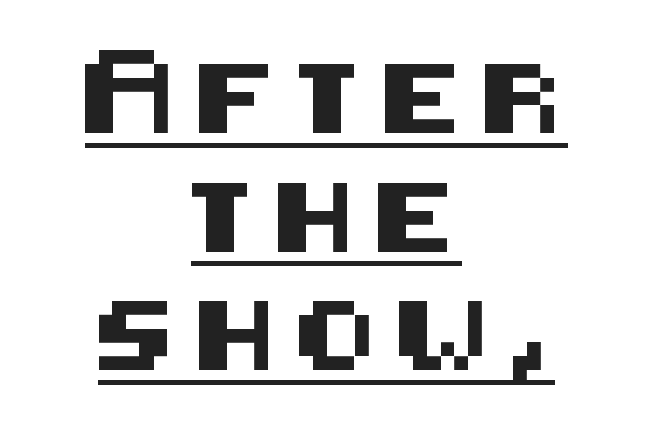
The image shows 69 px sans-serif type, upright; set centered, line spacing 1.72x, unusually wide letter spacing (+0.25 em), underlined; medium stroke contrast and a large x-height.
